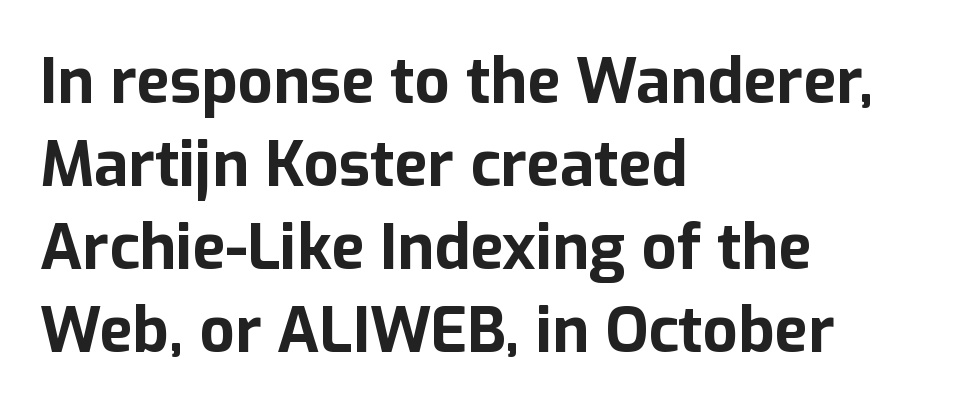
The image shows 62 px bold sans-serif type, upright; set left-aligned, normal line spacing (1.34x), normal letter spacing, not underlined; low stroke contrast and a medium x-height.
